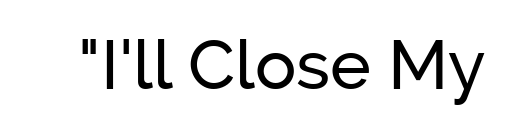
Is there any slant? The stems are plumb. Has an underline been added? It has not. Think of a printed novel: that variable character pitch is what you see here. The letterforms sit shoulder to shoulder at normal distance.
